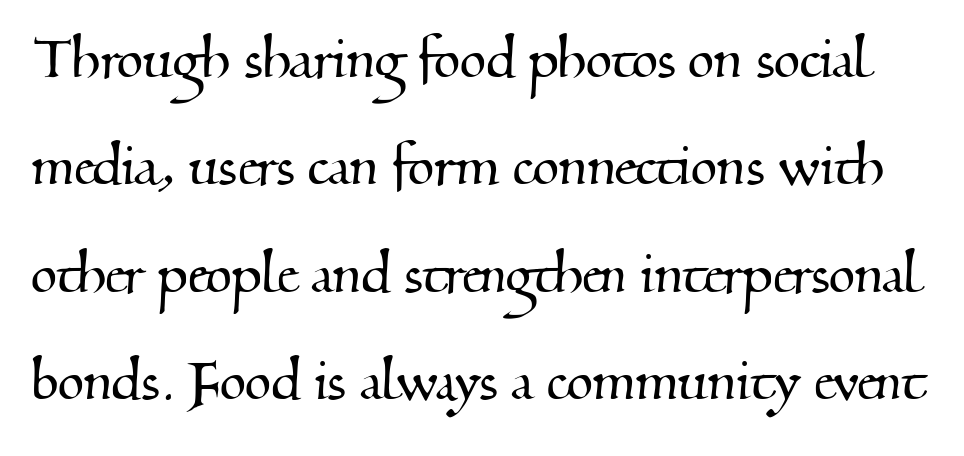
{"serif": "yes", "width": "normal", "stroke_contrast": "medium", "x_height": "small", "monospaced": "no", "underline": "no", "line_spacing": "normal", "line_spacing_ratio": 1.58, "letter_spacing": "normal", "letter_spacing_em": 0.0, "glyph_px": 68}
